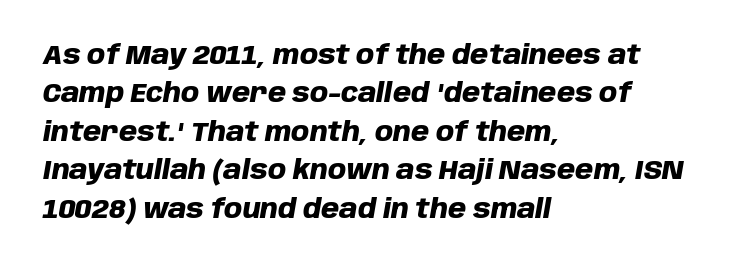
Q: Is the text bold? A: Yes.
Q: Is the text italic (slanted)? A: Yes, it leans right by about 10 degrees.
Q: Is the text underlined? A: No.
Q: How is the paragraph aligned? A: Left-aligned.
Q: Is the spacing between letters normal or unusually wide? A: Normal.
Q: Is the spacing between lines tight, normal or loose? A: Normal.
